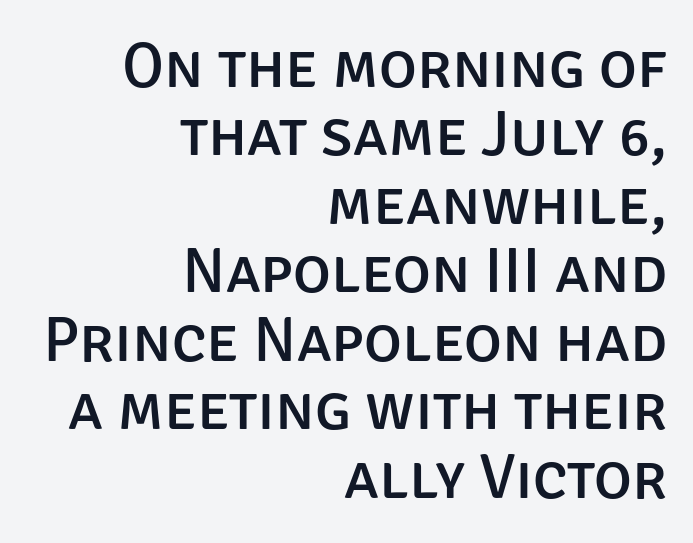
The image shows 64 px sans-serif type, upright; set right-aligned, tight line spacing (1.07x), normal letter spacing, not underlined; low stroke contrast and a large x-height.
